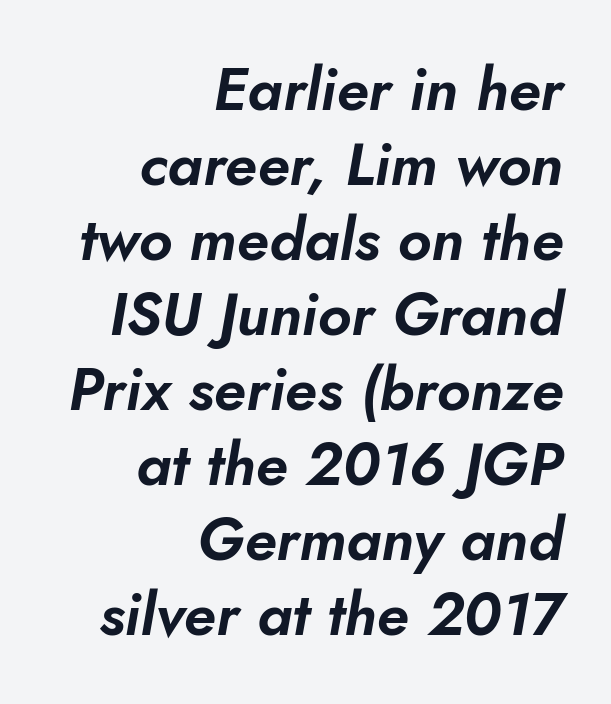
Q: Is the text italic (slanted)? A: Yes, it leans right by about 10 degrees.
Q: Is the text underlined? A: No.
Q: How is the paragraph aligned? A: Right-aligned.
Q: Is the spacing between letters normal or unusually wide? A: Normal.
Q: Is the spacing between lines tight, normal or loose? A: Normal.
Q: Width (condensed, normal, or wide)? A: Normal.
Q: Stroke contrast? A: Low.
Q: x-height? A: Small.
Q: Monospaced? A: No.
